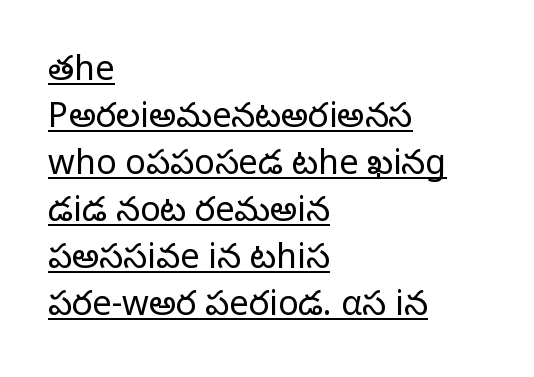
The type family on display is of the sans-serif kind. The letterforms sit at book weight or below. You could call the tracking neutral — neither tight nor loose. This sample uses an upright cut, with every glyph sitting square on the baseline.
